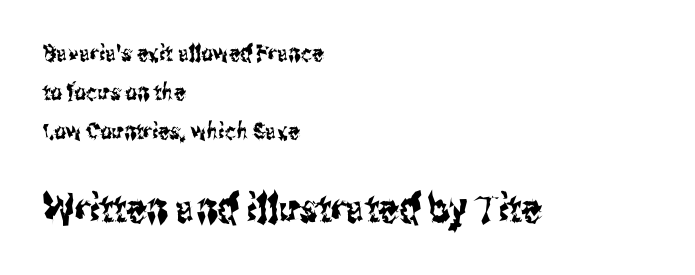
{"serif": "no", "italic": "no", "width": "condensed", "stroke_contrast": "medium", "x_height": "medium", "monospaced": "no", "underline": "no", "align": "left", "line_spacing": "normal", "line_spacing_ratio": 1.69, "letter_spacing": "normal", "letter_spacing_em": 0.0, "larger_block": "second", "size_ratio": 1.74, "glyph_px": 40}
